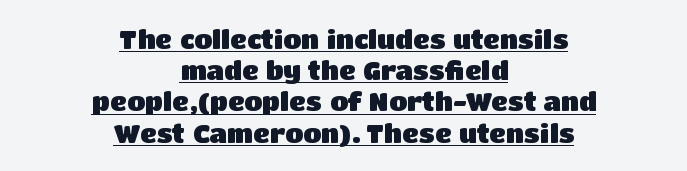
Q: Is the text bold? A: Yes.
Q: Is the text italic (slanted)? A: No, it is upright.
Q: Is the text underlined? A: Yes.
Q: How is the paragraph aligned? A: Centered.
Q: Is the spacing between letters normal or unusually wide? A: Normal.
